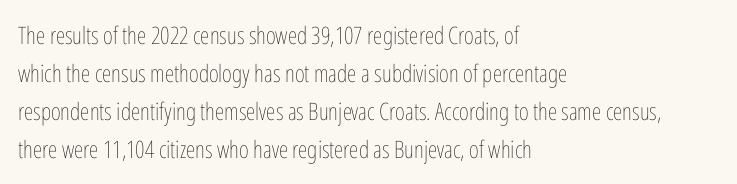
Caption: standard tracking, unaltered. How would I describe the line gaps? Plain and ordinary. Notice how the stems are strictly vertical — no italics here. The typeface has the unassuming heft of standard copy or less. The lines are quadded left.
